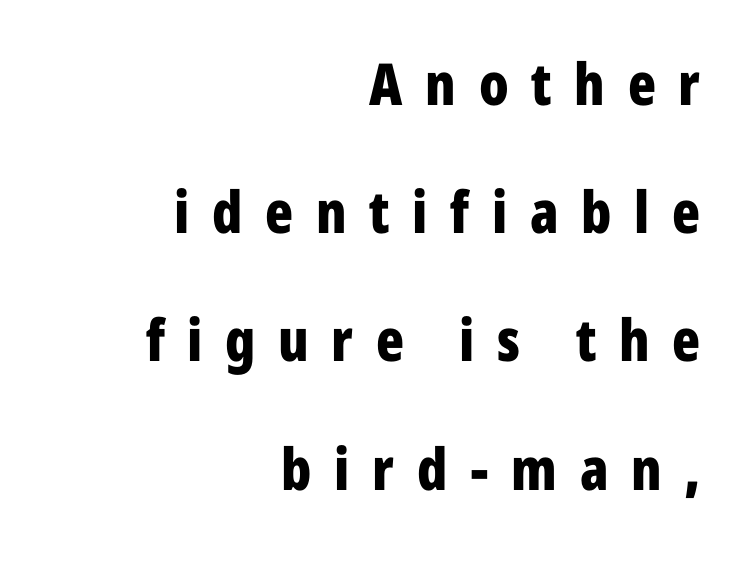
Q: Is the text bold? A: Yes.
Q: Is the text italic (slanted)? A: No, it is upright.
Q: Is the typeface a serif or a sans-serif typeface? A: Sans-serif.
Q: Is the text underlined? A: No.
Q: How is the paragraph aligned? A: Right-aligned.
Q: Is the spacing between letters normal or unusually wide? A: Unusually wide.
Q: Is the spacing between lines tight, normal or loose? A: Loose.
Q: Width (condensed, normal, or wide)? A: Condensed.
Q: Stroke contrast? A: Low.
Q: x-height? A: Medium.
Q: Monospaced? A: No.
